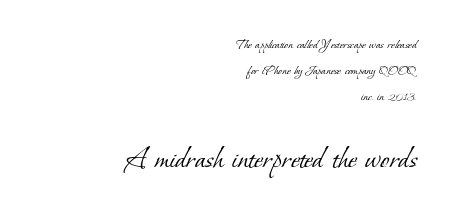
Varying glyph widths throughout — classic text-font behaviour. No word sits above an underline. The weight would be labelled regular, book, light, or lighter still. The type is set solid horizontally, with unmodified tracking. Larger block? The one below; the one above is distinctly smaller.
